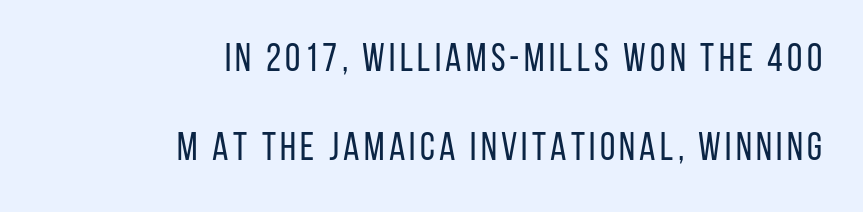
Q: Is the text bold? A: No.
Q: Is the text italic (slanted)? A: No, it is upright.
Q: Is the typeface a serif or a sans-serif typeface? A: Sans-serif.
Q: Is the text underlined? A: No.
Q: How is the paragraph aligned? A: Right-aligned.
Q: Is the spacing between lines tight, normal or loose? A: Loose.
Q: Width (condensed, normal, or wide)? A: Condensed.
Q: Stroke contrast? A: Low.
Q: x-height? A: Large.
Q: Monospaced? A: No.
